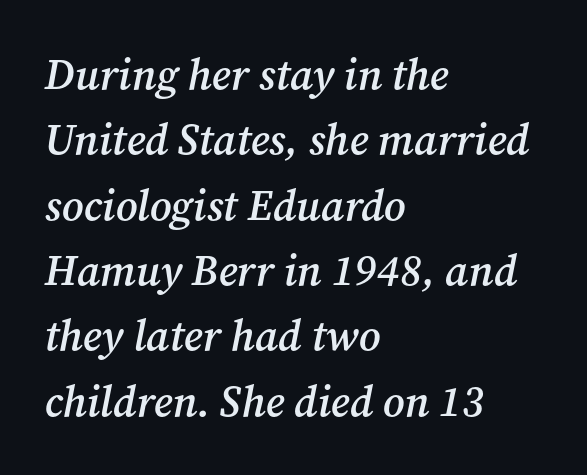
Q: Is the text bold? A: Semi-bold.
Q: Is the text italic (slanted)? A: Yes, it leans right by about 12 degrees.
Q: Is the typeface a serif or a sans-serif typeface? A: Serif.
Q: Is the text underlined? A: No.
Q: How is the paragraph aligned? A: Left-aligned.
Q: Is the spacing between letters normal or unusually wide? A: Normal.
Q: Is the spacing between lines tight, normal or loose? A: Normal.
Q: Width (condensed, normal, or wide)? A: Normal.
Q: Stroke contrast? A: Medium.
Q: x-height? A: Medium.
Q: Monospaced? A: No.
